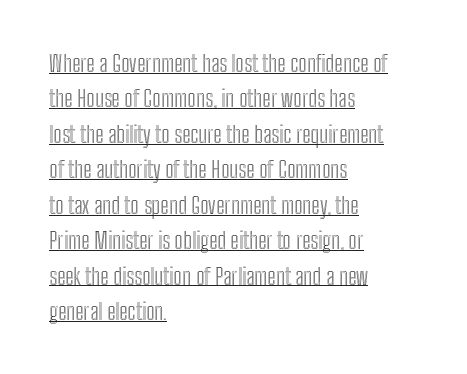
Q: Is the text italic (slanted)? A: No, it is upright.
Q: Is the text underlined? A: Yes.
Q: How is the paragraph aligned? A: Left-aligned.
Q: Is the spacing between letters normal or unusually wide? A: Normal.
Q: Is the spacing between lines tight, normal or loose? A: Normal.
